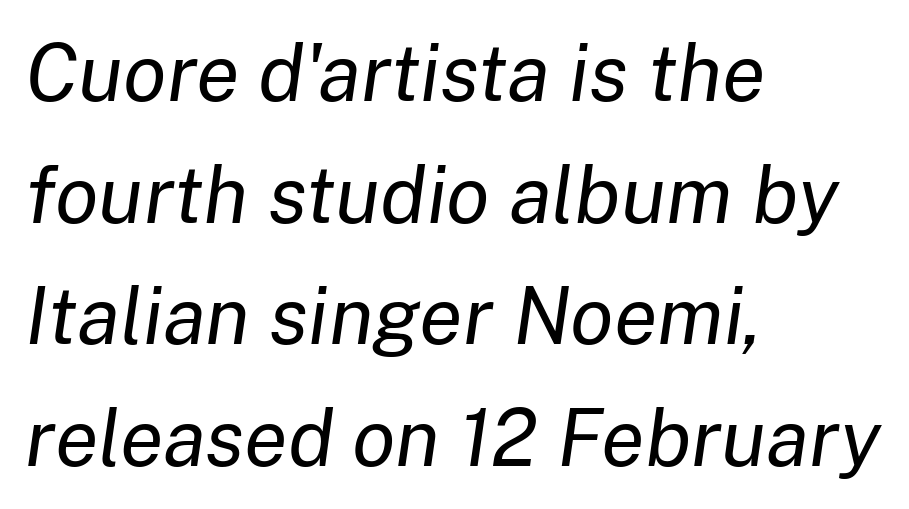
Q: Is the text bold? A: No.
Q: Is the text italic (slanted)? A: Yes, it leans right by about 8 degrees.
Q: Is the text underlined? A: No.
Q: How is the paragraph aligned? A: Left-aligned.
Q: Is the spacing between letters normal or unusually wide? A: Normal.
Q: Is the spacing between lines tight, normal or loose? A: Normal.
Q: Width (condensed, normal, or wide)? A: Normal.
Q: Stroke contrast? A: Low.
Q: x-height? A: Medium.
Q: Monospaced? A: No.
